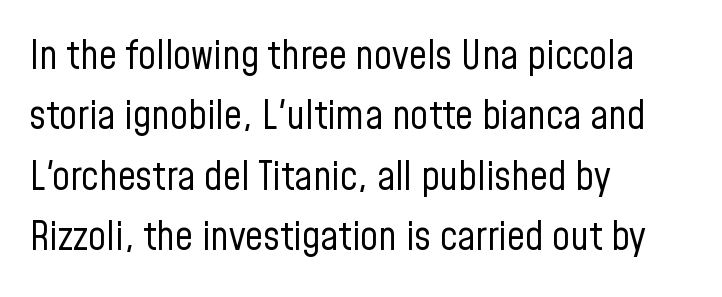
This sample is left-justified, so line endings fall wherever the words run out. Each letter's strokes conclude bluntly, with no projecting serifs. Students, observe: this is what conventionally led text looks like. Notice how the stems are strictly vertical — no italics here. Varying glyph widths throughout — classic text-font behaviour. Words float on clear page, feet unadorned.
